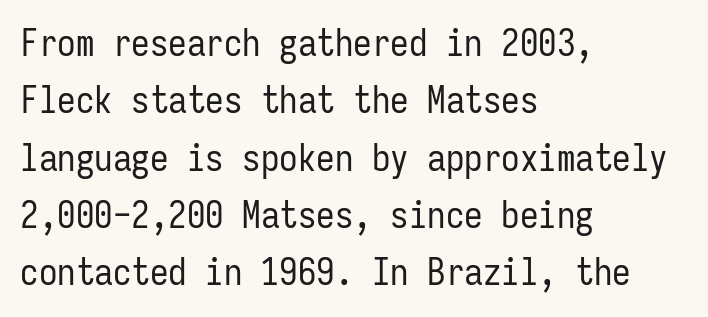
Q: Is the text bold? A: No.
Q: Is the text italic (slanted)? A: No, it is upright.
Q: Is the typeface a serif or a sans-serif typeface? A: Sans-serif.
Q: Is the text underlined? A: No.
Q: How is the paragraph aligned? A: Left-aligned.
Q: Is the spacing between letters normal or unusually wide? A: Normal.
Q: Is the spacing between lines tight, normal or loose? A: Normal.
Q: Width (condensed, normal, or wide)? A: Condensed.
Q: Stroke contrast? A: Low.
Q: x-height? A: Medium.
Q: Monospaced? A: Yes.
